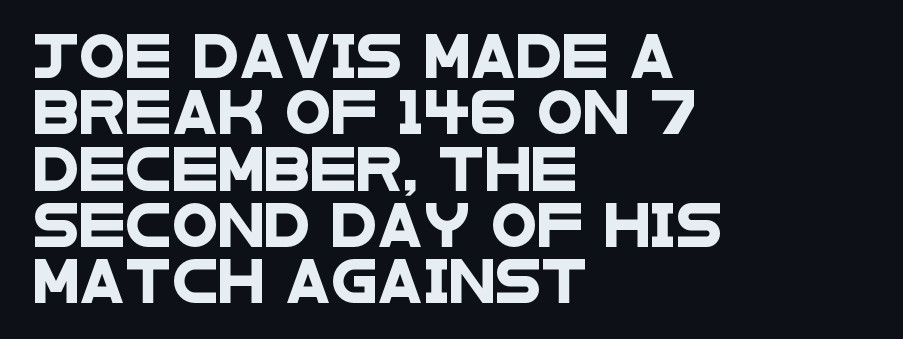
{"serif": "no", "width": "wide", "stroke_contrast": "low", "x_height": "large", "monospaced": "no", "underline": "no", "align": "left", "line_spacing": "normal", "line_spacing_ratio": 1.34, "letter_spacing": "normal", "letter_spacing_em": 0.0, "glyph_px": 42}
